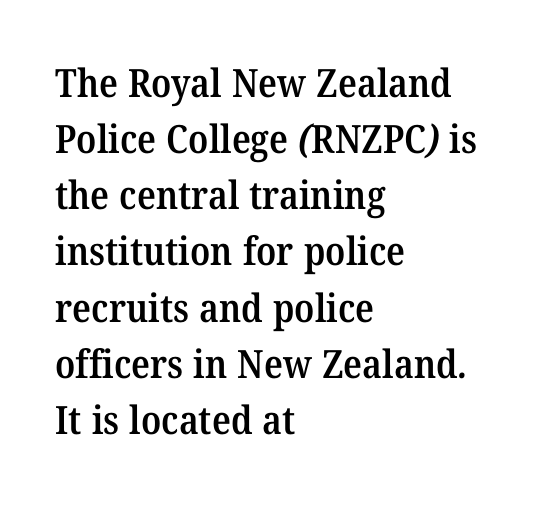
Q: Is the text bold? A: Semi-bold.
Q: Is the typeface a serif or a sans-serif typeface? A: Serif.
Q: Is the text underlined? A: No.
Q: How is the paragraph aligned? A: Left-aligned.
Q: Is the spacing between letters normal or unusually wide? A: Normal.
Q: Is the spacing between lines tight, normal or loose? A: Normal.
Q: Width (condensed, normal, or wide)? A: Normal.
Q: Stroke contrast? A: Medium.
Q: x-height? A: Medium.
Q: Monospaced? A: No.
